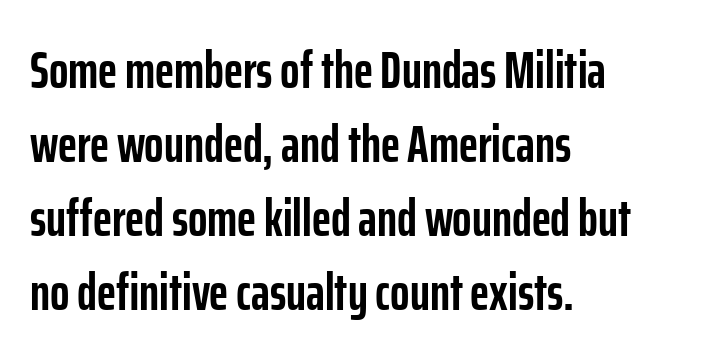
The glyphs have the mass of a bold cut. Here the designer chose a conventional face with non-uniform glyph widths. Glyph-to-glyph distance matches everyday printed text. The paragraph has a hard left edge and a soft right edge.
